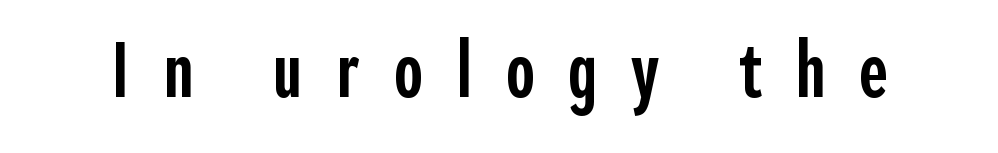
{"serif": "no", "italic": "no", "bold": "semi", "weight": "semibold", "width": "condensed", "x_height": "medium", "monospaced": "no", "underline": "no", "letter_spacing": "wide", "letter_spacing_em": 0.43, "glyph_px": 78}
